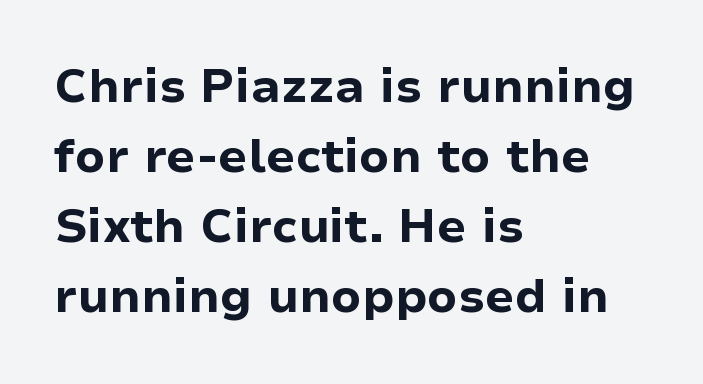
The image shows 47 px bold sans-serif type, upright; set left-aligned, normal line spacing (1.49x), normal letter spacing, not underlined; low stroke contrast and a medium x-height.
